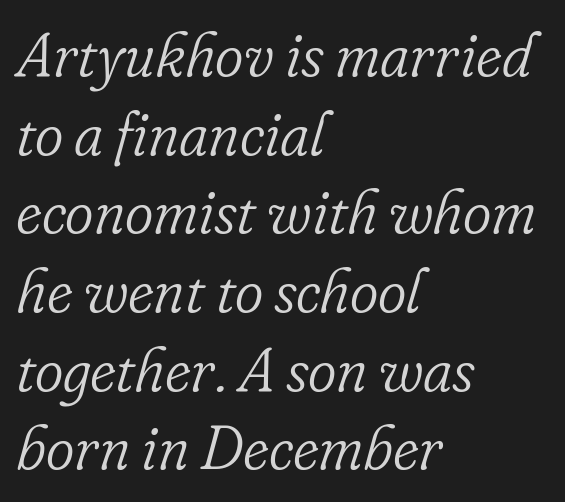
Type without underlining. There is no visible air inserted between adjacent glyphs. Proportional: the letters do not fall into vertical columns. The letterforms sit at book weight or below.
